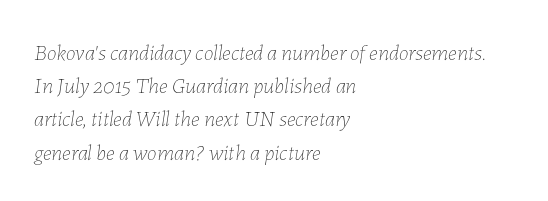
Q: Is the text bold? A: No.
Q: Is the text italic (slanted)? A: Yes, it leans right by about 7 degrees.
Q: Is the text underlined? A: No.
Q: How is the paragraph aligned? A: Left-aligned.
Q: Is the spacing between letters normal or unusually wide? A: Normal.
Q: Is the spacing between lines tight, normal or loose? A: Normal.
